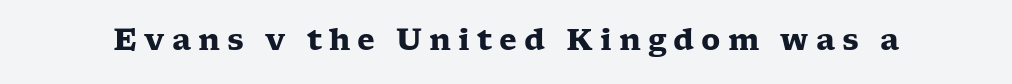
The string is rendered with underlining switched off. Here the designer chose a conventional face with non-uniform glyph widths. Each letter's strokes conclude with small projecting serifs. On the weight axis this lands at bold, roughly 700. Tall strokes in this sample are plumb rather than angled.
